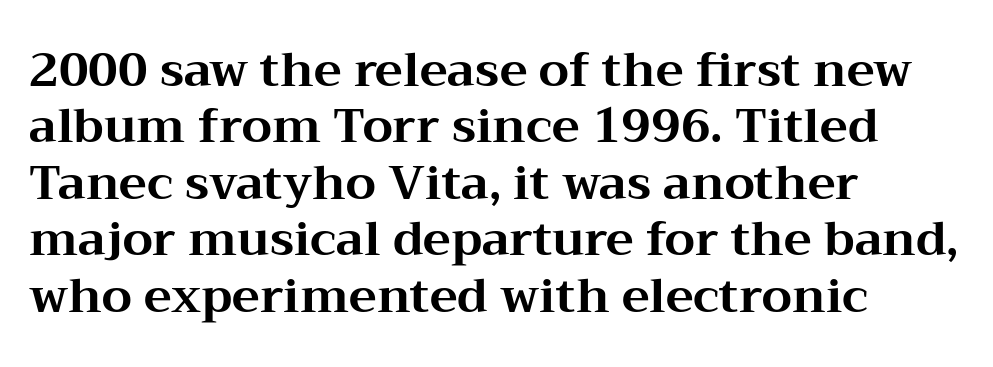
The image shows 47 px bold, wide serif type, upright; set left-aligned, line spacing 1.2x, normal letter spacing, not underlined; medium stroke contrast and a medium x-height.
